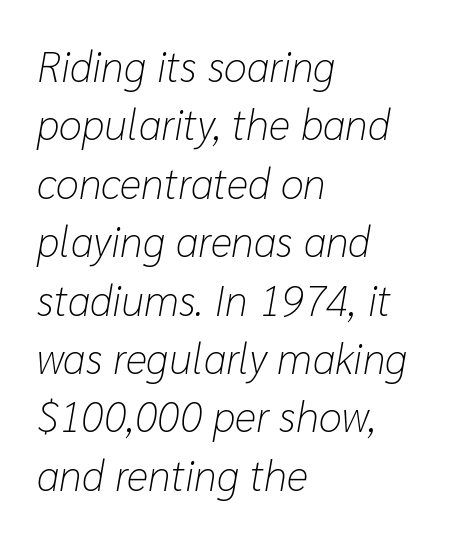
The image shows 42 px light type, italic (leaning right); set left-aligned, normal line spacing (1.39x), normal letter spacing, not underlined; low stroke contrast and a medium x-height.
